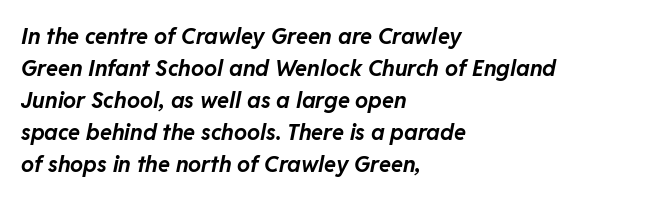
{"italic": "yes", "lean": "right", "slant_degrees": 11, "bold": "yes", "underline": "no", "align": "left", "line_spacing": "normal", "line_spacing_ratio": 1.45, "letter_spacing": "normal", "letter_spacing_em": 0.0, "glyph_px": 22}
